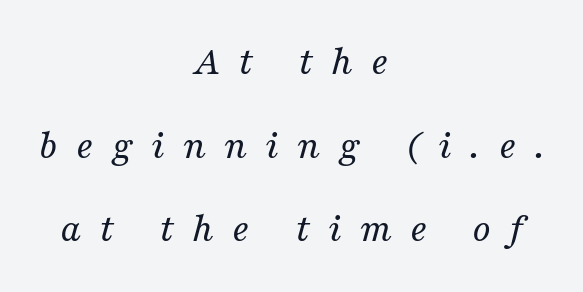
The face used here is seriffed, in the tradition of book romans. Casual observation: everything's sitting right in the middle. The letters look calm and open, with moderate or lighter stems. Does the leading feel generous? Absolutely, it's lavish. The gaps between neighbouring characters are conspicuously large. A typesetter would call this proportional, since set widths differ per character.
